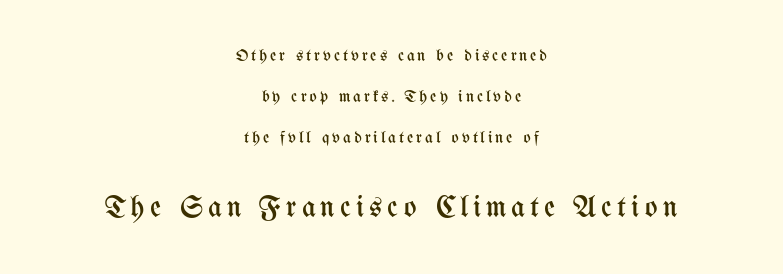
Caption: face not bold, strokes unweighted. The area under the type is left untouched. Reading down the block, each line starts at a different indent, mirrored at its end. Do the letters lean? They stand straight. Whoever set this made the second block the dominant, larger element. Character widths vary here, with narrow letters taking less room than wide ones.
